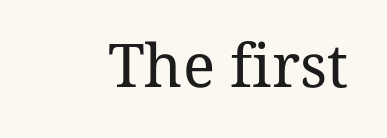
Just letters on the line, the space beneath them empty. You can tell from the footed stems that serif type was used. Each letter keeps its own natural width here, so spacing adapts to shape. In terms of letterspacing, this is plain default setting. The type sits square on the baseline with zero lean.
